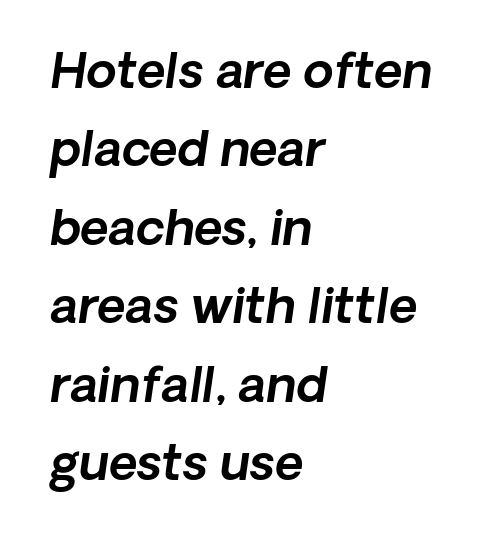
Q: Is the typeface a serif or a sans-serif typeface? A: Sans-serif.
Q: Is the text underlined? A: No.
Q: How is the paragraph aligned? A: Left-aligned.
Q: Is the spacing between letters normal or unusually wide? A: Normal.
Q: Is the spacing between lines tight, normal or loose? A: Normal.
Q: Width (condensed, normal, or wide)? A: Normal.
Q: x-height? A: Medium.
Q: Monospaced? A: No.
